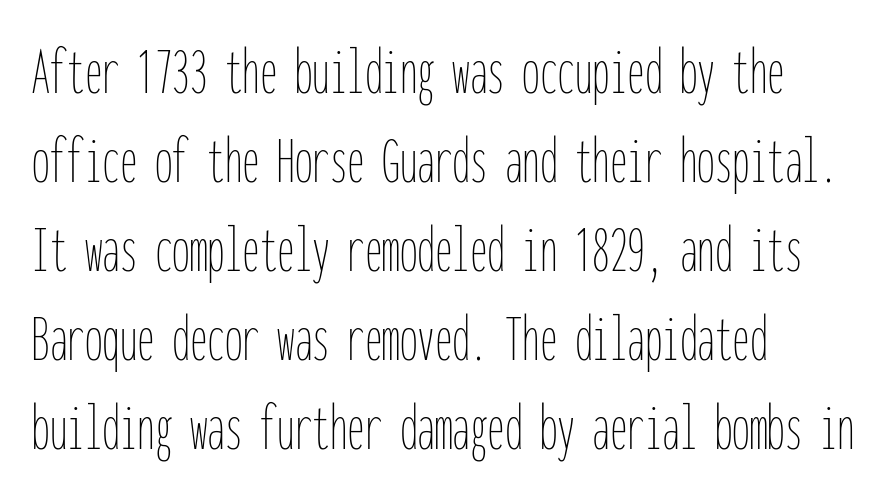
Q: Is the text bold? A: No.
Q: Is the text italic (slanted)? A: No, it is upright.
Q: Is the text underlined? A: No.
Q: How is the paragraph aligned? A: Left-aligned.
Q: Is the spacing between letters normal or unusually wide? A: Normal.
Q: Is the spacing between lines tight, normal or loose? A: Normal.
Q: Width (condensed, normal, or wide)? A: Condensed.
Q: Stroke contrast? A: Low.
Q: x-height? A: Medium.
Q: Monospaced? A: Yes.
